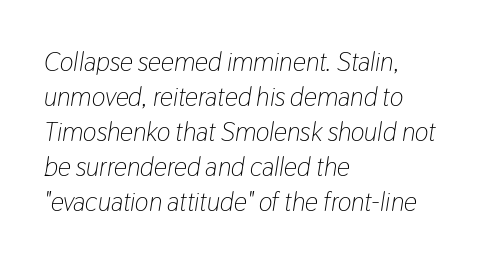
The image shows 26 px text type, italic (leaning right); set left-aligned, normal line spacing (1.35x), normal letter spacing, not underlined.
